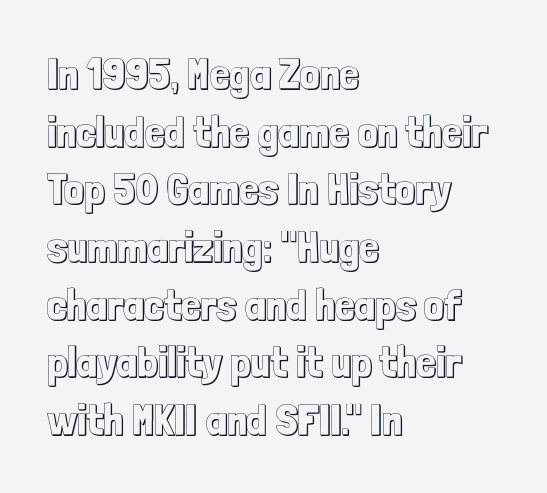
Q: Is the text italic (slanted)? A: No, it is upright.
Q: Is the text underlined? A: No.
Q: How is the paragraph aligned? A: Left-aligned.
Q: Is the spacing between letters normal or unusually wide? A: Normal.
Q: Is the spacing between lines tight, normal or loose? A: Normal.
Q: Width (condensed, normal, or wide)? A: Condensed.
Q: x-height? A: Medium.
Q: Monospaced? A: No.
